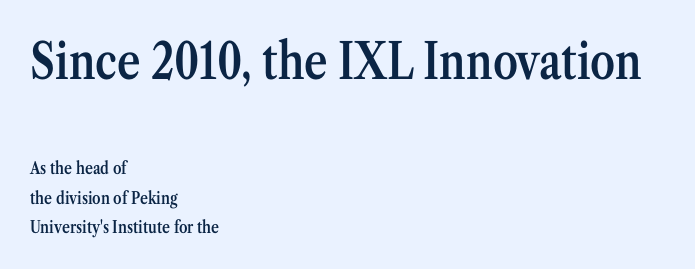
The image shows 50 px semibold, condensed serif type, upright; set left-aligned, line spacing 1.74x, normal letter spacing, not underlined; the first (top) block is 2.94x larger; medium stroke contrast and a medium x-height.
